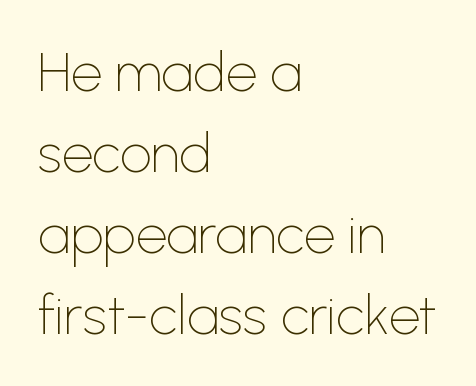
Q: Is the text bold? A: No.
Q: Is the text italic (slanted)? A: No, it is upright.
Q: Is the typeface a serif or a sans-serif typeface? A: Sans-serif.
Q: Is the text underlined? A: No.
Q: How is the paragraph aligned? A: Left-aligned.
Q: Is the spacing between letters normal or unusually wide? A: Normal.
Q: Is the spacing between lines tight, normal or loose? A: Normal.
Q: Width (condensed, normal, or wide)? A: Normal.
Q: Stroke contrast? A: Low.
Q: x-height? A: Medium.
Q: Monospaced? A: No.
